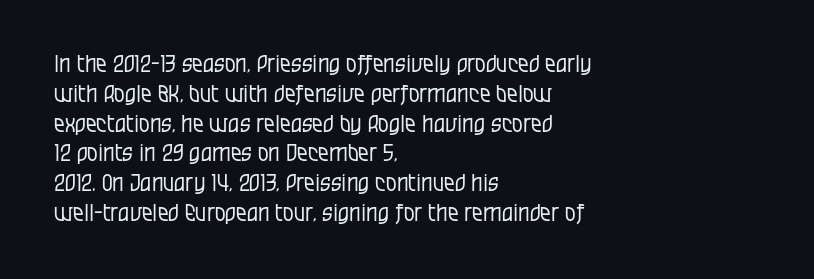
The image shows 24 px text type, upright; set left-aligned, line spacing 1.24x, normal letter spacing, not underlined.
